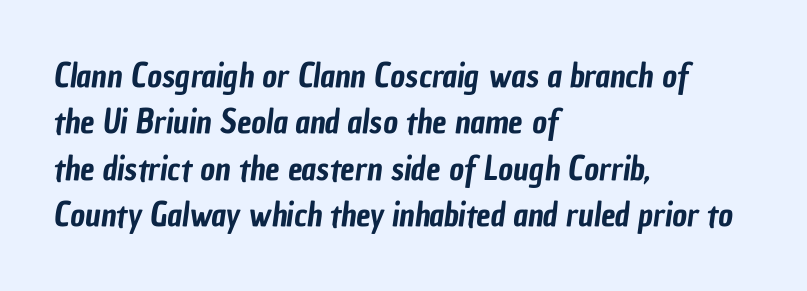
{"serif": "no", "width": "condensed", "stroke_contrast": "low", "x_height": "medium", "monospaced": "no", "underline": "no", "align": "left", "line_spacing": "normal", "line_spacing_ratio": 1.45, "letter_spacing": "normal", "letter_spacing_em": 0.0, "glyph_px": 32}
